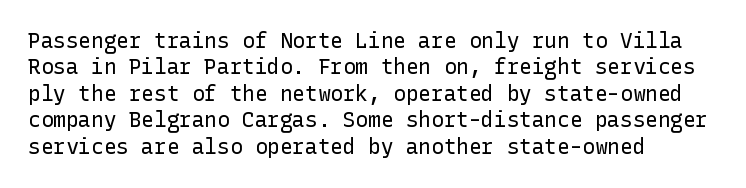
{"italic": "no", "bold": "no", "underline": "no", "align": "left", "line_spacing": "normal", "line_spacing_ratio": 1.26, "letter_spacing": "normal", "letter_spacing_em": 0.0, "glyph_px": 21}
